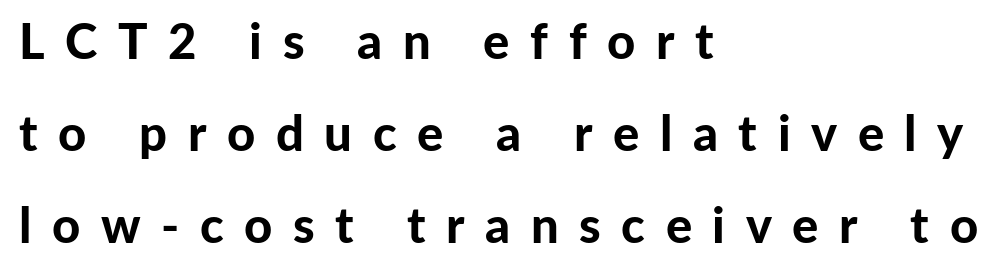
Q: Is the text bold? A: Yes.
Q: Is the text italic (slanted)? A: No, it is upright.
Q: Is the typeface a serif or a sans-serif typeface? A: Sans-serif.
Q: Is the text underlined? A: No.
Q: How is the paragraph aligned? A: Left-aligned.
Q: Is the spacing between letters normal or unusually wide? A: Unusually wide.
Q: Width (condensed, normal, or wide)? A: Normal.
Q: Stroke contrast? A: Low.
Q: x-height? A: Medium.
Q: Monospaced? A: No.
